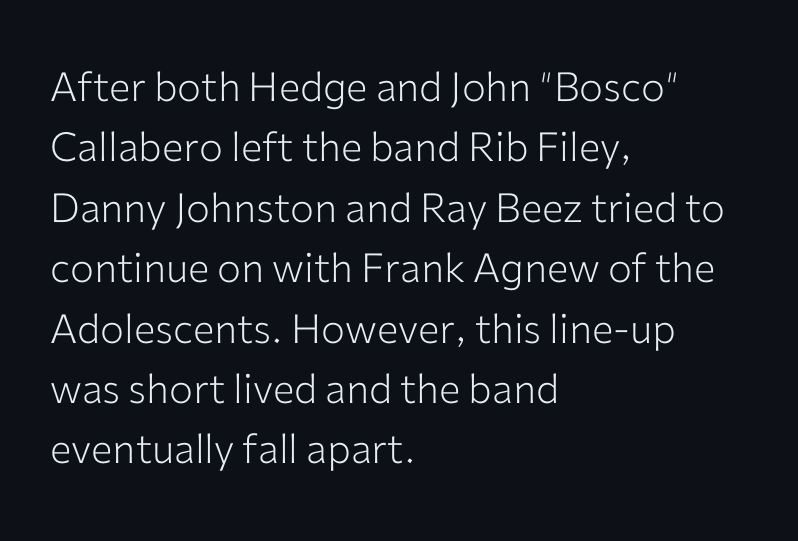
{"serif": "no", "italic": "no", "bold": "no", "weight": "light", "width": "normal", "stroke_contrast": "low", "x_height": "medium", "monospaced": "no", "underline": "no", "align": "left", "line_spacing": "normal", "line_spacing_ratio": 1.51, "letter_spacing": "normal", "letter_spacing_em": 0.0, "glyph_px": 40}
